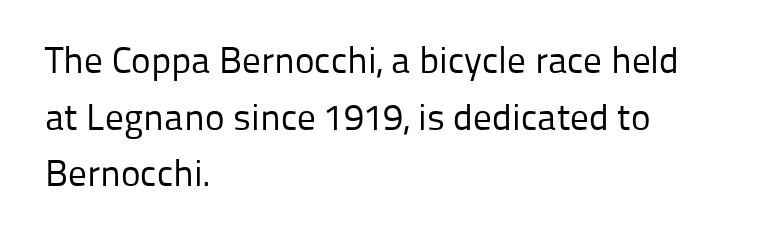
No word sits above an underline. Italic? Not at all — the glyphs are vertical. Note the varied advance widths — an 'i' is clearly narrower than an 'm'. The passage shown is typeset with a sans-serif family. Between one letter and the next there's only the usual sliver of space.
